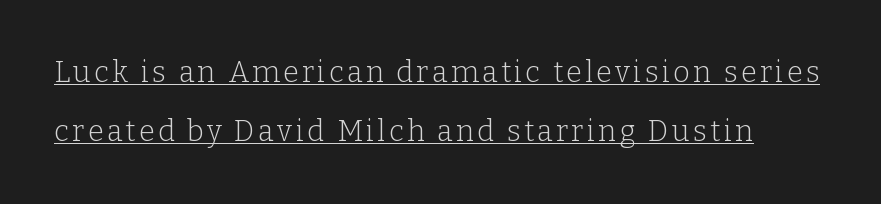
{"serif": "yes", "italic": "no", "bold": "no", "weight": "light", "width": "normal", "stroke_contrast": "low", "x_height": "medium", "monospaced": "no", "underline": "yes", "line_spacing": "loose", "line_spacing_ratio": 2.05, "glyph_px": 29}
